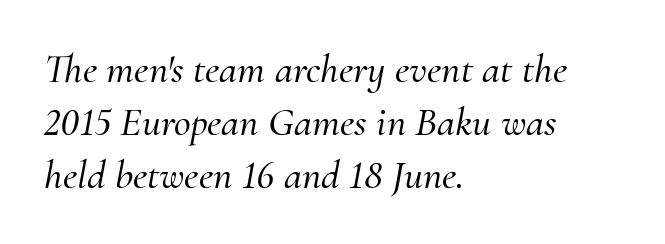
Q: Is the text italic (slanted)? A: Yes, it leans right by about 10 degrees.
Q: Is the typeface a serif or a sans-serif typeface? A: Serif.
Q: Is the text underlined? A: No.
Q: How is the paragraph aligned? A: Left-aligned.
Q: Is the spacing between letters normal or unusually wide? A: Normal.
Q: Is the spacing between lines tight, normal or loose? A: Normal.
Q: Width (condensed, normal, or wide)? A: Normal.
Q: Stroke contrast? A: Medium.
Q: x-height? A: Small.
Q: Monospaced? A: No.
